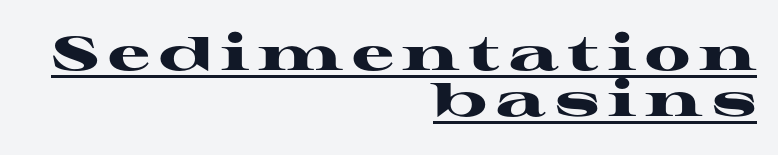
The image shows 47 px heavy, wide serif type, upright; set right-aligned, tight line spacing (0.98x), underlined; high stroke contrast and a medium x-height.
